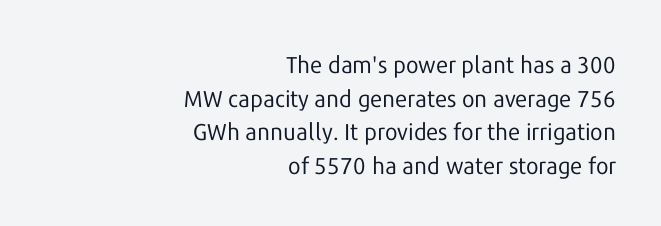
The image shows 23 px text type, upright; set right-aligned, normal line spacing (1.46x), normal letter spacing, not underlined.
